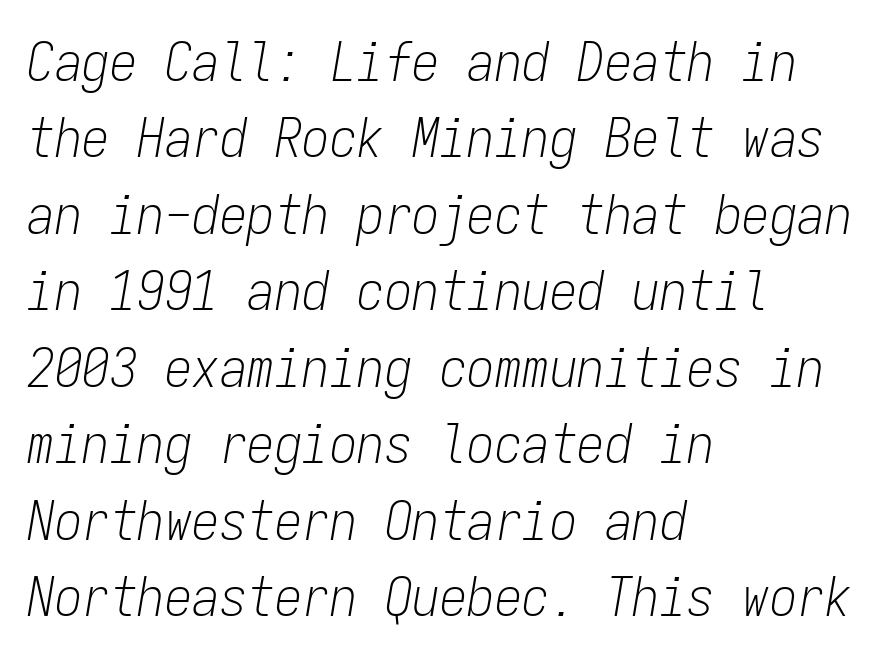
Honestly, the letter spacing is just normal — you wouldn't notice it. The rendering applies a slant to the glyphs. Where is the straight margin? On the left. Evenly set lines give the paragraph a standard silhouette.
